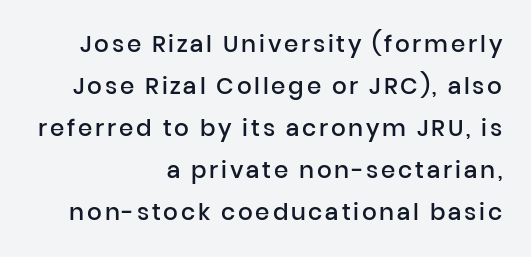
How heavy is the stroke? Medium-heavy — a semibold, shy of bold. Right-aligned paragraph, ragged on the left. Check the space under the baseline: it is left empty. The axis of the letterforms is exactly vertical.
